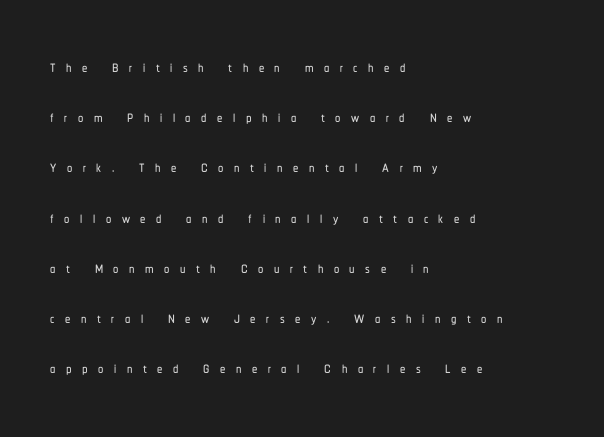
Q: Is the text italic (slanted)? A: No, it is upright.
Q: Is the text underlined? A: No.
Q: How is the paragraph aligned? A: Left-aligned.
Q: Is the spacing between letters normal or unusually wide? A: Unusually wide.
Q: Is the spacing between lines tight, normal or loose? A: Loose.
